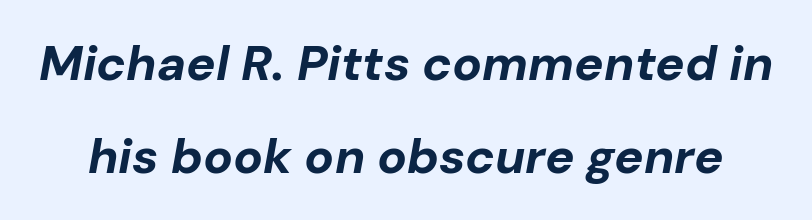
Q: Is the text bold? A: Yes.
Q: Is the text italic (slanted)? A: Yes, it leans right by about 10 degrees.
Q: Is the text underlined? A: No.
Q: Is the spacing between letters normal or unusually wide? A: Normal.
Q: Width (condensed, normal, or wide)? A: Normal.
Q: Stroke contrast? A: Low.
Q: x-height? A: Medium.
Q: Monospaced? A: No.
